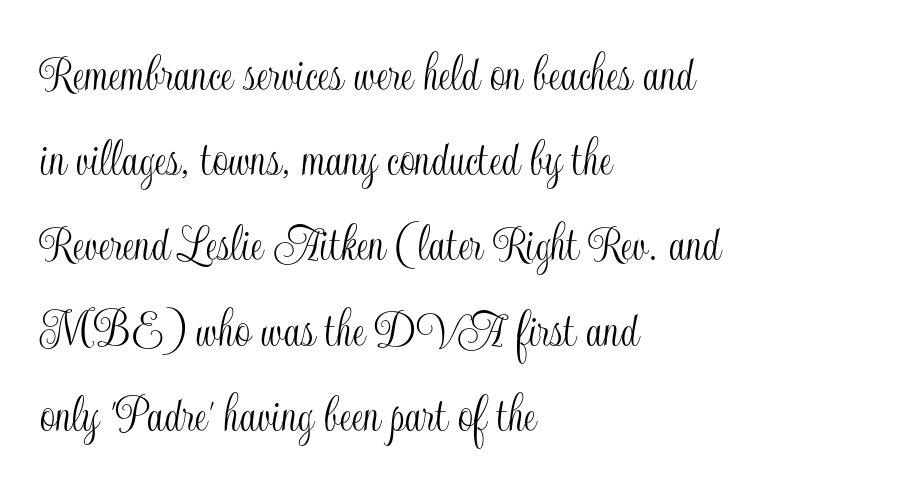
Q: Is the text italic (slanted)? A: Yes.
Q: Is the text underlined? A: No.
Q: How is the paragraph aligned? A: Left-aligned.
Q: Is the spacing between letters normal or unusually wide? A: Normal.
Q: Is the spacing between lines tight, normal or loose? A: Normal.
Q: Width (condensed, normal, or wide)? A: Condensed.
Q: x-height? A: Small.
Q: Monospaced? A: No.
